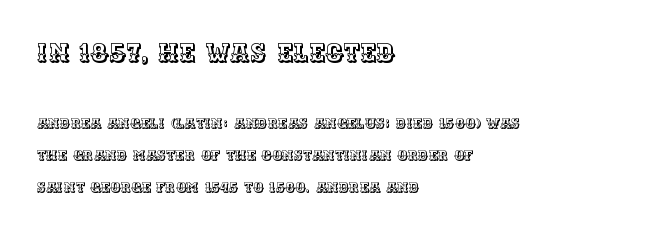
The image shows 25 px text type, upright; set left-aligned, loose line spacing (2.29x), normal letter spacing, not underlined; the first (top) block is 1.79x larger.
